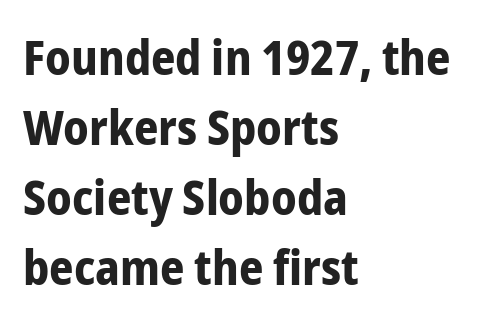
{"serif": "no", "italic": "no", "bold": "yes", "weight": "bold", "width": "condensed", "stroke_contrast": "low", "x_height": "medium", "monospaced": "no", "underline": "no", "align": "left", "line_spacing": "normal", "line_spacing_ratio": 1.46, "letter_spacing": "normal", "letter_spacing_em": 0.0, "glyph_px": 48}
